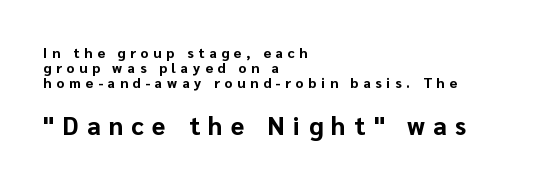
{"italic": "no", "bold": "yes", "underline": "no", "align": "left", "line_spacing": "tight", "line_spacing_ratio": 1.07, "letter_spacing": "wide", "letter_spacing_em": 0.34, "larger_block": "second", "size_ratio": 1.79, "glyph_px": 25}
